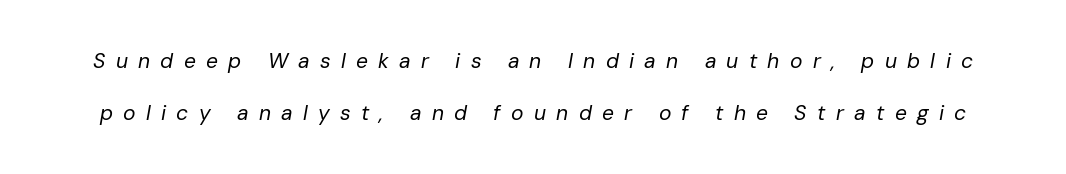
The face used here has a pronounced slope to its letters. The gap between lines stays unmarked. The tracking reads as deliberately expanded to a designer's eye. No letter is thick-stroked: the sample isn't bold. Airy leading.
